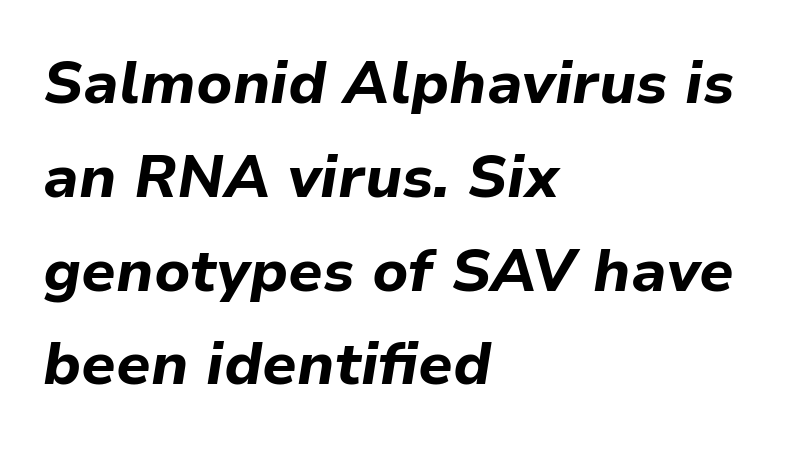
{"italic": "yes", "lean": "right", "slant_degrees": 9, "bold": "yes", "weight": "bold", "width": "normal", "stroke_contrast": "low", "x_height": "medium", "monospaced": "no", "underline": "no", "align": "left", "line_spacing": "normal", "line_spacing_ratio": 1.59, "letter_spacing": "normal", "letter_spacing_em": 0.0, "glyph_px": 59}
